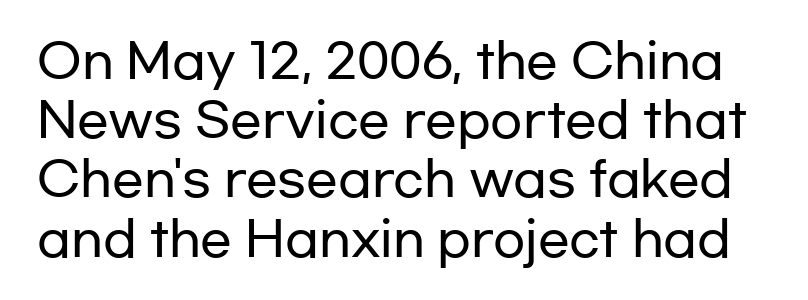
Here the glyphs are tracked normally, forming tight word shapes. Rendered with straight, roman letterforms. Serifs: no, the terminals of the letterforms are clean. The block of text has a typical density, with ordinary space between rows. Here the designer chose a conventional face with non-uniform glyph widths.
